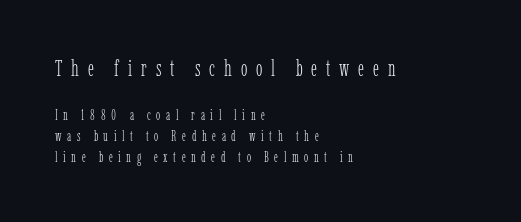
The image shows 22 px text type, upright; set left-aligned, normal line spacing (1.51x), unusually wide letter spacing (+0.4 em), not underlined; the first (top) block is 1.57x larger.
